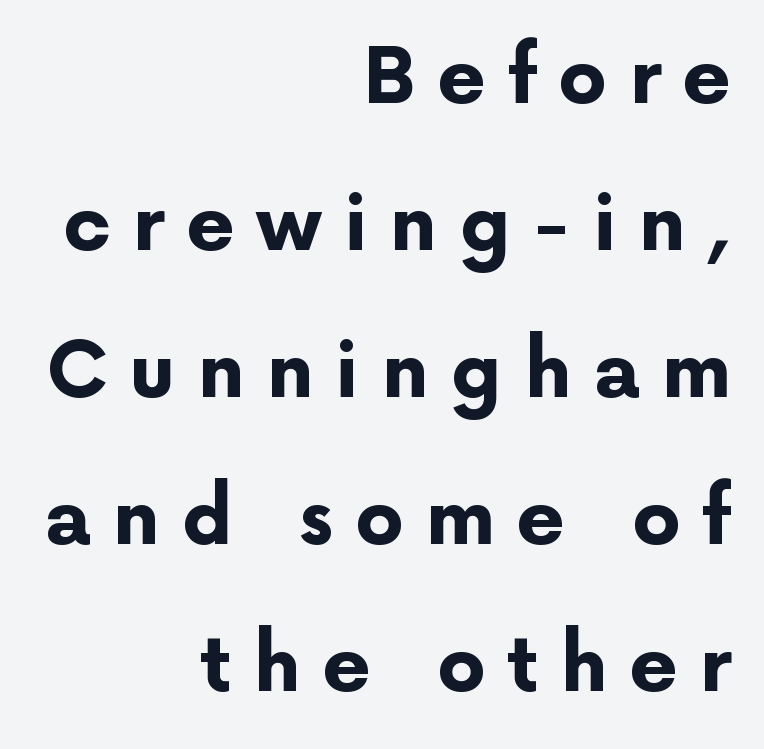
The image shows 77 px bold sans-serif type, upright; set right-aligned, loose line spacing (1.91x), unusually wide letter spacing (+0.28 em), not underlined; low stroke contrast and a medium x-height.
